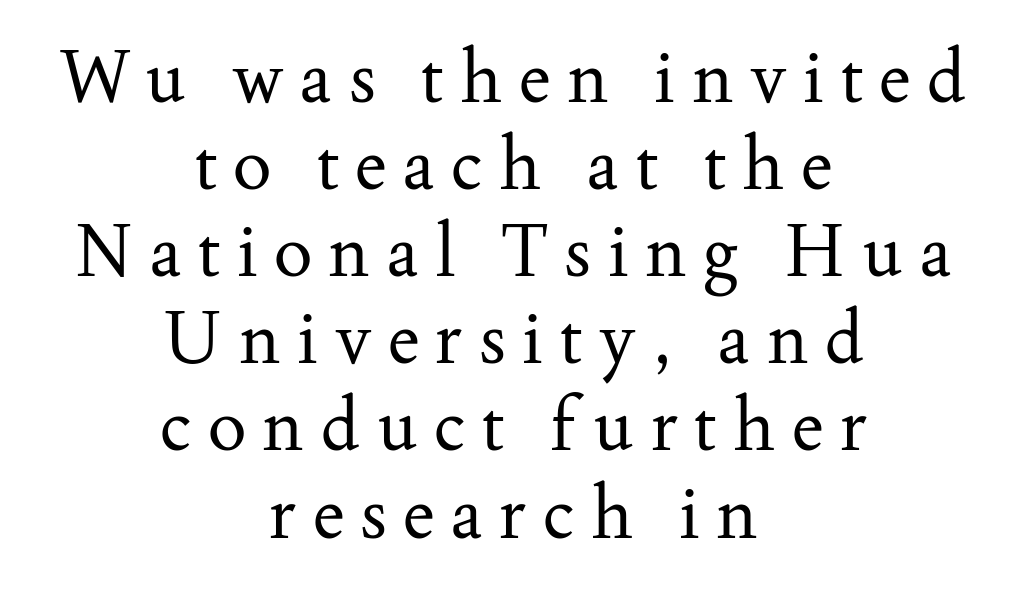
Underline: absent. The tracking reads as deliberately expanded to a designer's eye. Type style note: has serifs. Is the type heavy? It reads as light-to-regular instead.
